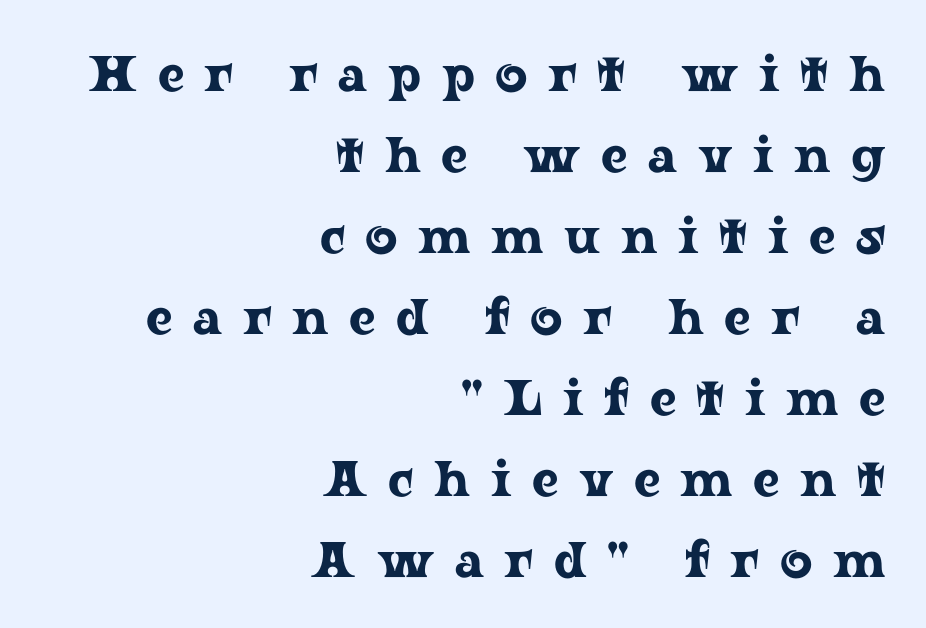
The image shows 50 px wide serif type, upright; set right-aligned, normal line spacing (1.62x), unusually wide letter spacing (+0.41 em), not underlined; low stroke contrast and a medium x-height.
